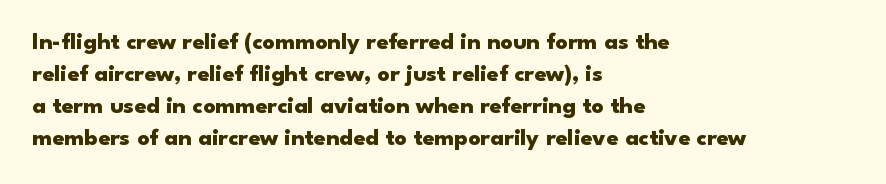
Heavy-handed strokes throughout: this text is bold. Ordinary non-slanted type is in use. The text block is weighted toward the left margin, trailing off unevenly rightward. Students, observe: this is what conventionally led text looks like. Students, note that the glyphs here touch the page at normal intervals. The words here are not underlined.
